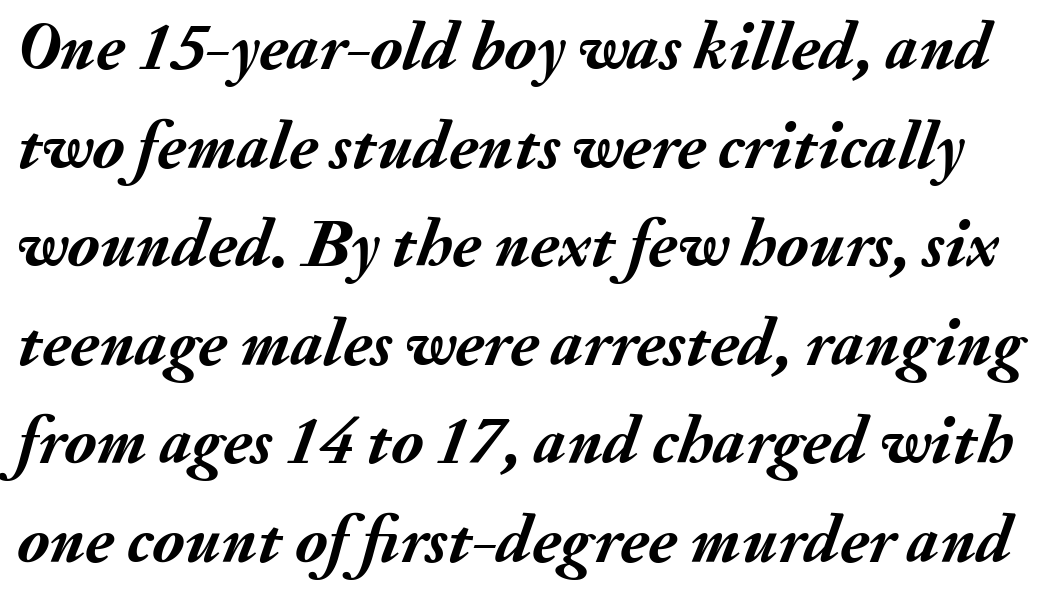
Q: Is the text bold? A: Yes.
Q: Is the text italic (slanted)? A: Yes, it leans right by about 20 degrees.
Q: Is the text underlined? A: No.
Q: Is the spacing between letters normal or unusually wide? A: Normal.
Q: Is the spacing between lines tight, normal or loose? A: Normal.
Q: Width (condensed, normal, or wide)? A: Normal.
Q: Stroke contrast? A: Medium.
Q: x-height? A: Small.
Q: Monospaced? A: No.
